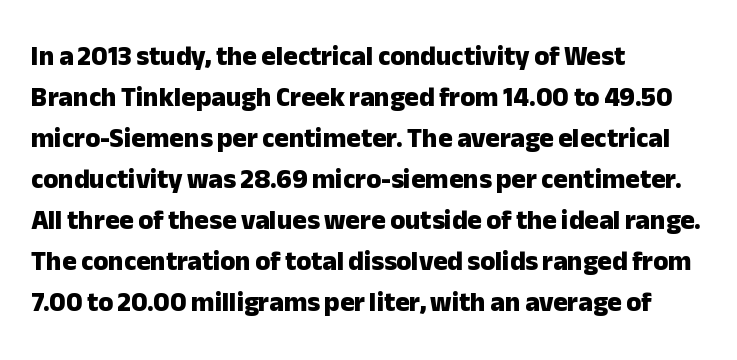
The image shows 27 px bold type, upright; set left-aligned, normal line spacing (1.52x), normal letter spacing, not underlined.
